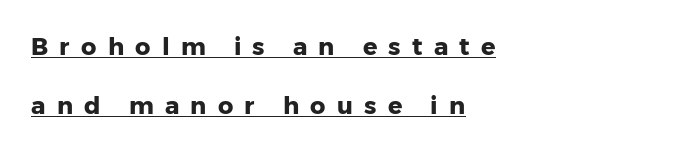
Posture: upright roman. Notice the wide empty band between every row — that's loose leading. Does extra space separate the letters? Yes, quite a lot of it. The paragraph has a hard left edge and a soft right edge. Underlined type.
